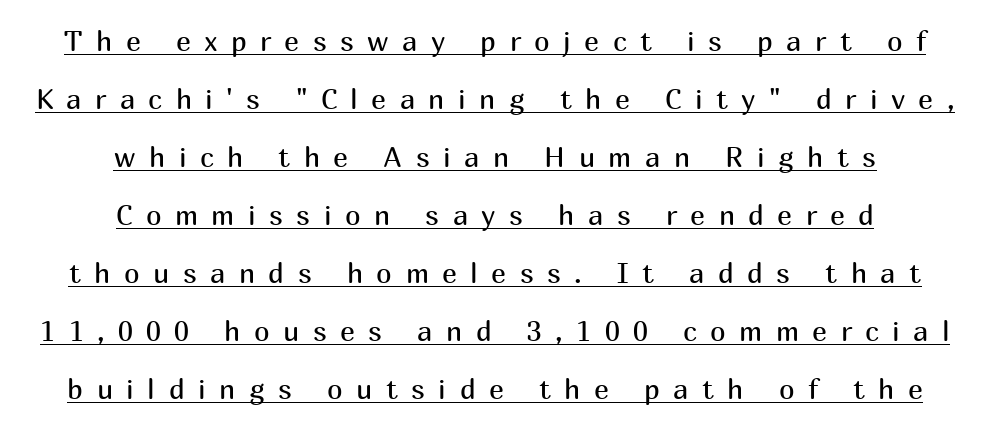
{"serif": "no", "italic": "no", "bold": "no", "weight": "regular", "width": "normal", "stroke_contrast": "medium", "x_height": "medium", "monospaced": "no", "underline": "yes", "align": "center", "line_spacing": "loose", "line_spacing_ratio": 2.07, "letter_spacing": "wide", "letter_spacing_em": 0.48, "glyph_px": 28}
